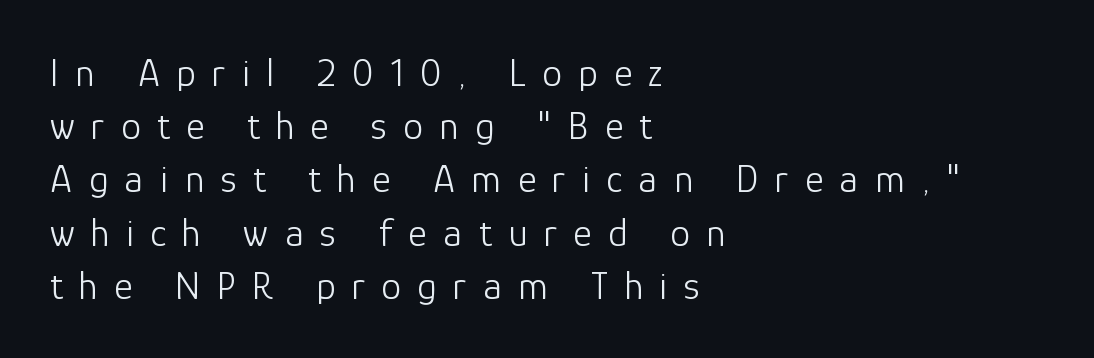
The image shows 40 px light sans-serif type, upright; set left-aligned, normal line spacing (1.33x), unusually wide letter spacing (+0.41 em), not underlined; low stroke contrast and a medium x-height.
